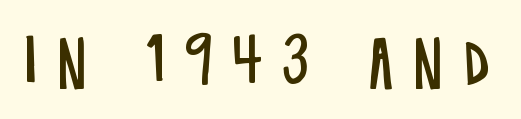
This sample has the flowing, uneven cadence of proportional lettering. The font family rendered here belongs to the sans-serif group. Summary of weight: not heavy and not bold. The tracking jumps out immediately: characters are airy and widely separated. Quick note: underline off. Every stem runs plumb, perpendicular to the baseline.
